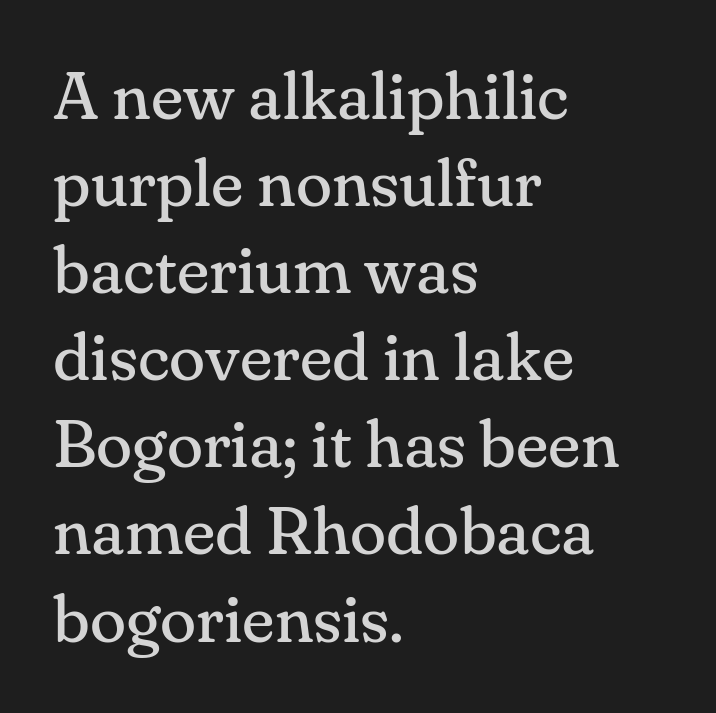
The image shows 67 px regular-weight serif type, upright; set left-aligned, normal line spacing (1.3x), normal letter spacing, not underlined; medium stroke contrast and a small x-height.
